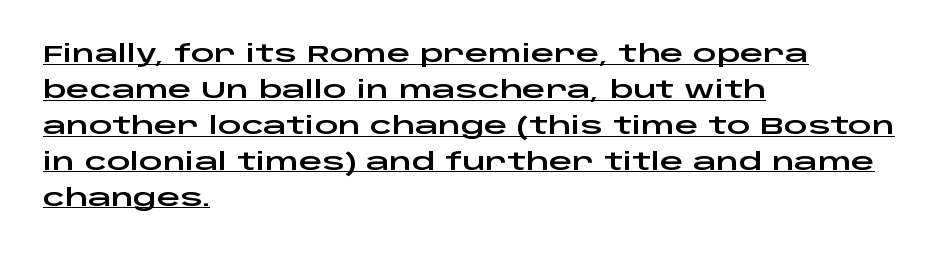
Q: Is the text italic (slanted)? A: No, it is upright.
Q: Is the text underlined? A: Yes.
Q: How is the paragraph aligned? A: Left-aligned.
Q: Is the spacing between letters normal or unusually wide? A: Normal.
Q: Is the spacing between lines tight, normal or loose? A: Normal.
